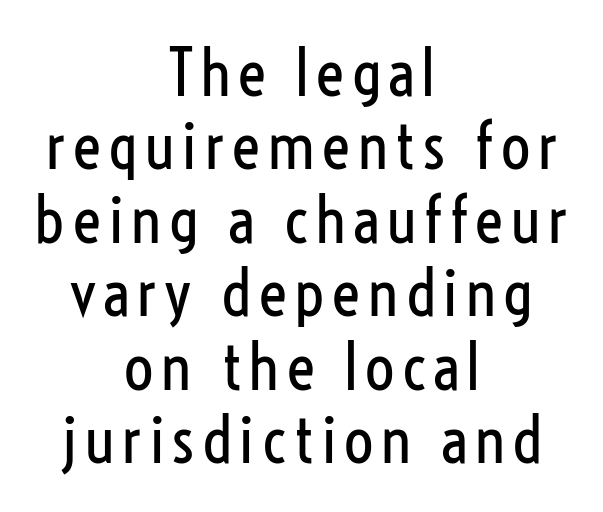
The image shows 65 px regular-weight, condensed sans-serif type, upright; set centered, tight line spacing (1.13x), not underlined; low stroke contrast and a medium x-height.
